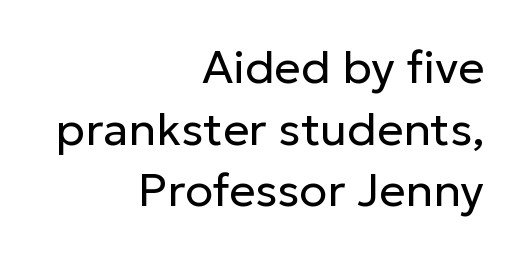
Q: Is the text bold? A: No.
Q: Is the text italic (slanted)? A: No, it is upright.
Q: Is the typeface a serif or a sans-serif typeface? A: Sans-serif.
Q: Is the text underlined? A: No.
Q: How is the paragraph aligned? A: Right-aligned.
Q: Is the spacing between letters normal or unusually wide? A: Normal.
Q: Is the spacing between lines tight, normal or loose? A: Normal.
Q: Width (condensed, normal, or wide)? A: Normal.
Q: Stroke contrast? A: Low.
Q: x-height? A: Medium.
Q: Monospaced? A: No.
